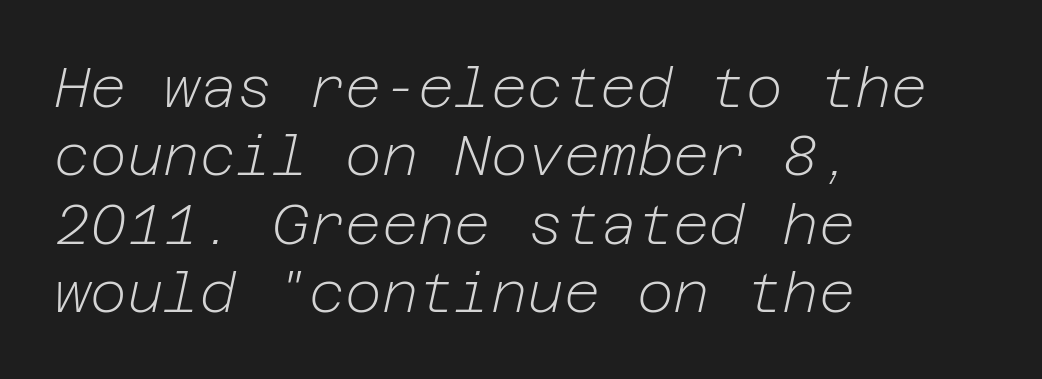
The image shows 56 px light type, italic (leaning right); set left-aligned, line spacing 1.22x, normal letter spacing, not underlined; low stroke contrast and a medium x-height.
